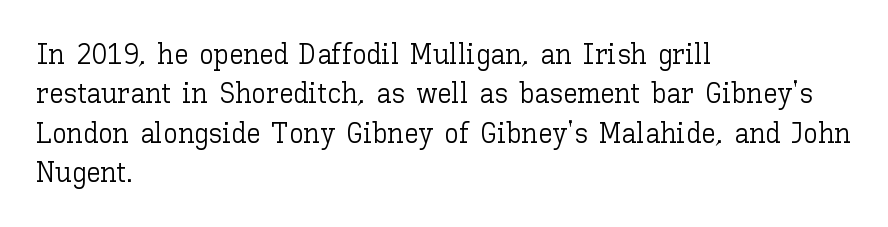
Q: Is the text bold? A: No.
Q: Is the text italic (slanted)? A: No, it is upright.
Q: Is the text underlined? A: No.
Q: How is the paragraph aligned? A: Left-aligned.
Q: Is the spacing between letters normal or unusually wide? A: Normal.
Q: Is the spacing between lines tight, normal or loose? A: Normal.
Q: Width (condensed, normal, or wide)? A: Normal.
Q: Stroke contrast? A: Low.
Q: x-height? A: Medium.
Q: Monospaced? A: No.
